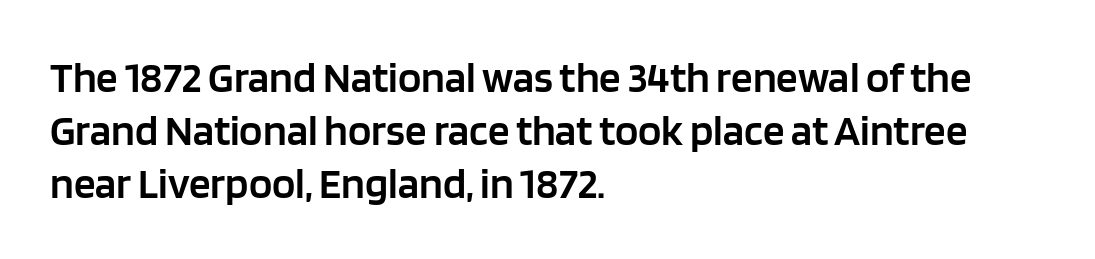
Q: Is the text bold? A: Semi-bold.
Q: Is the text italic (slanted)? A: No, it is upright.
Q: Is the typeface a serif or a sans-serif typeface? A: Sans-serif.
Q: Is the text underlined? A: No.
Q: How is the paragraph aligned? A: Left-aligned.
Q: Is the spacing between letters normal or unusually wide? A: Normal.
Q: Width (condensed, normal, or wide)? A: Normal.
Q: Stroke contrast? A: Low.
Q: x-height? A: Large.
Q: Monospaced? A: No.
